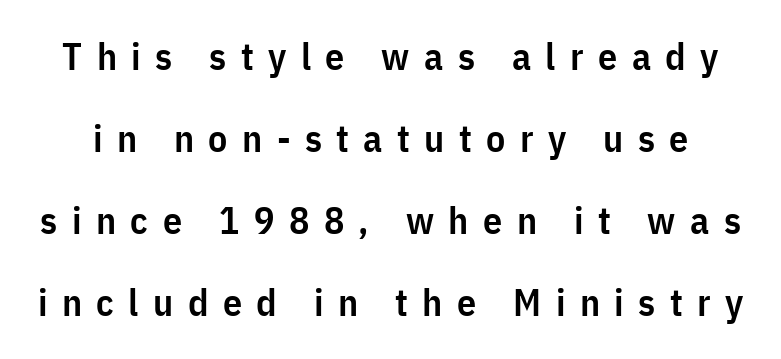
The image shows 38 px semibold, condensed sans-serif type, upright; set loose line spacing (2.16x), unusually wide letter spacing (+0.38 em), not underlined; low stroke contrast and a medium x-height.
